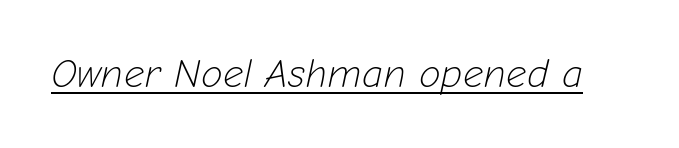
{"italic": "yes", "lean": "right", "slant_degrees": 12, "bold": "no", "weight": "light", "width": "normal", "stroke_contrast": "low", "x_height": "medium", "monospaced": "no", "underline": "yes", "letter_spacing": "normal", "letter_spacing_em": 0.0, "glyph_px": 40}
